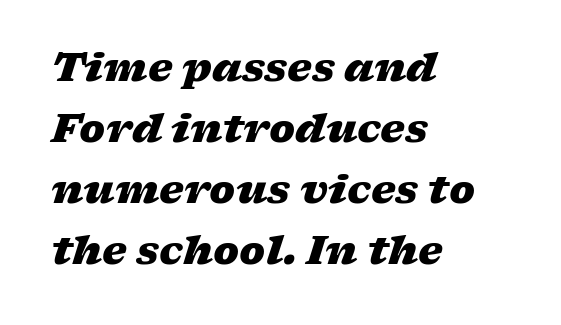
The image shows 39 px heavy, wide type, italic (leaning right); set left-aligned, normal line spacing (1.56x), normal letter spacing, not underlined; low stroke contrast and a medium x-height.
